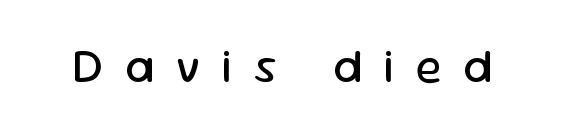
The image shows 48 px regular-weight sans-serif type, upright; set unusually wide letter spacing (+0.45 em), not underlined; low stroke contrast and a medium x-height.
